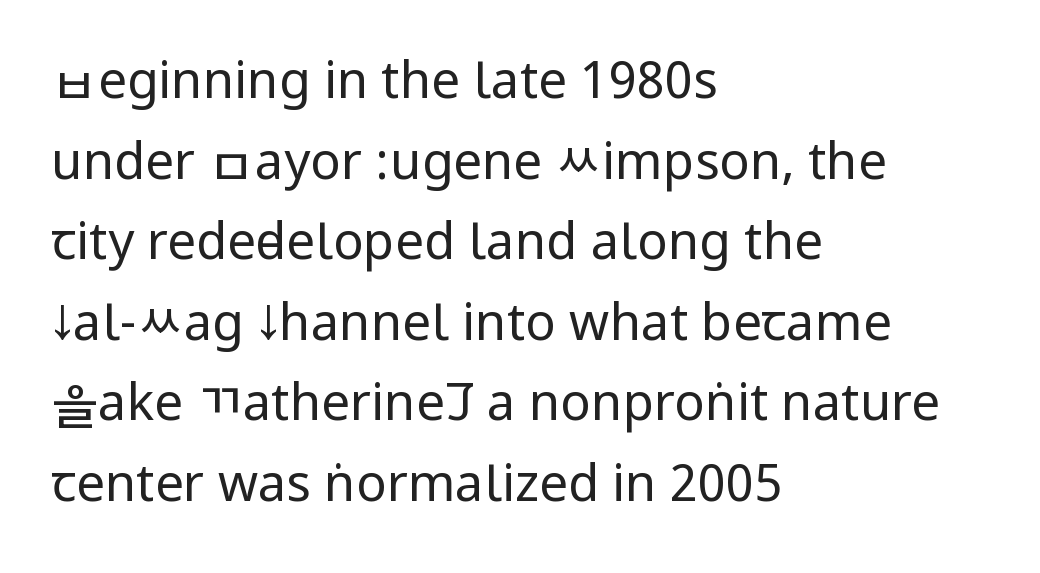
{"serif": "no", "italic": "no", "bold": "no", "weight": "regular", "width": "condensed", "stroke_contrast": "low", "underline": "no", "align": "left", "line_spacing": "normal", "line_spacing_ratio": 1.58, "letter_spacing": "normal", "letter_spacing_em": 0.0, "glyph_px": 51}
